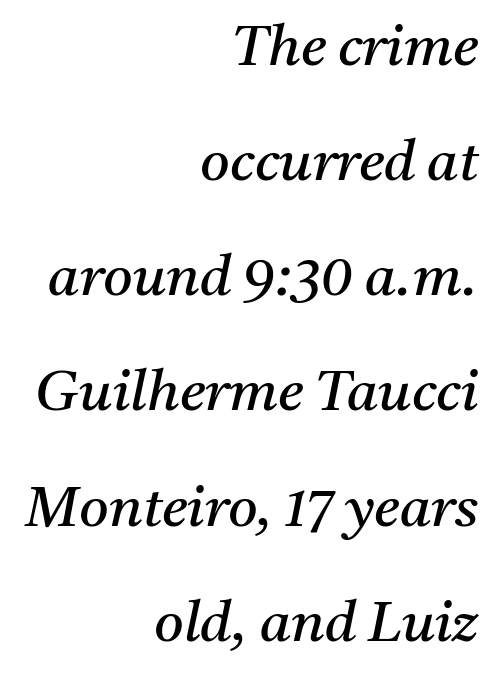
The image shows 57 px regular-weight serif type, italic (leaning right); set right-aligned, loose line spacing (2.02x), normal letter spacing, not underlined; medium stroke contrast and a medium x-height.
